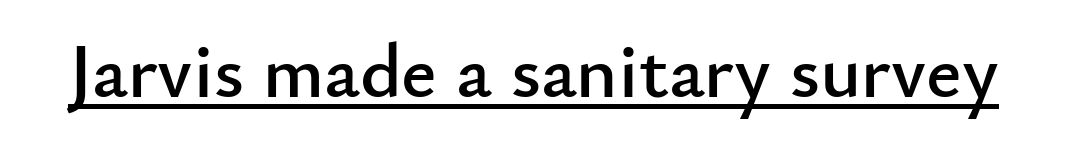
{"serif": "no", "italic": "no", "width": "normal", "stroke_contrast": "low", "x_height": "small", "monospaced": "no", "underline": "yes", "letter_spacing": "normal", "letter_spacing_em": 0.0, "glyph_px": 78}
